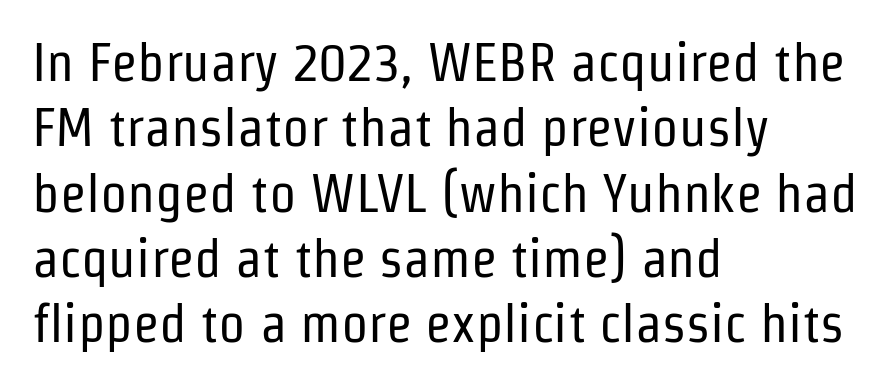
Q: Is the text bold? A: No.
Q: Is the text italic (slanted)? A: No, it is upright.
Q: Is the typeface a serif or a sans-serif typeface? A: Sans-serif.
Q: Is the text underlined? A: No.
Q: How is the paragraph aligned? A: Left-aligned.
Q: Is the spacing between letters normal or unusually wide? A: Normal.
Q: Width (condensed, normal, or wide)? A: Condensed.
Q: Stroke contrast? A: Low.
Q: x-height? A: Medium.
Q: Monospaced? A: No.
